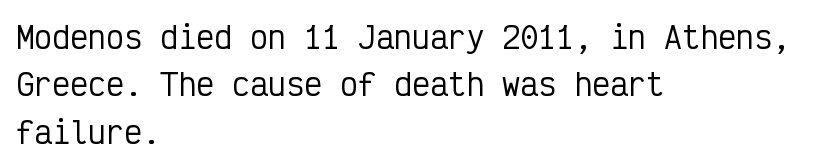
{"serif": "no", "italic": "no", "width": "condensed", "stroke_contrast": "low", "x_height": "medium", "monospaced": "yes", "underline": "no", "align": "left", "line_spacing": "normal", "line_spacing_ratio": 1.58, "letter_spacing": "normal", "letter_spacing_em": 0.0, "glyph_px": 30}
